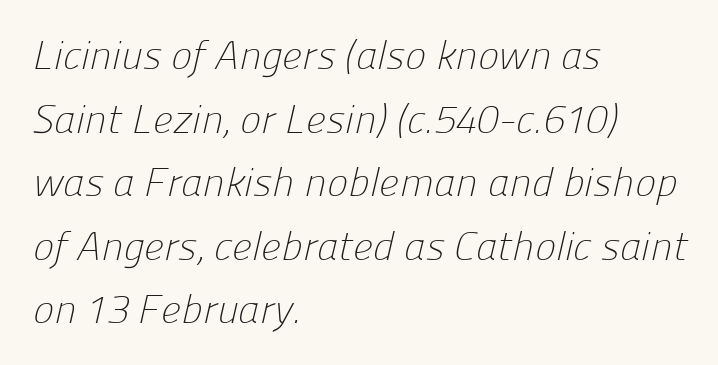
{"serif": "no", "bold": "no", "weight": "light", "width": "normal", "stroke_contrast": "low", "x_height": "medium", "monospaced": "no", "underline": "no", "align": "left", "line_spacing": "normal", "line_spacing_ratio": 1.59, "letter_spacing": "normal", "letter_spacing_em": 0.0, "glyph_px": 40}
